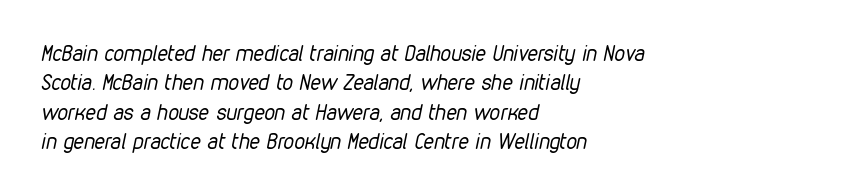
The image shows 21 px text type, italic (leaning right); set left-aligned, normal line spacing (1.4x), normal letter spacing, not underlined.
